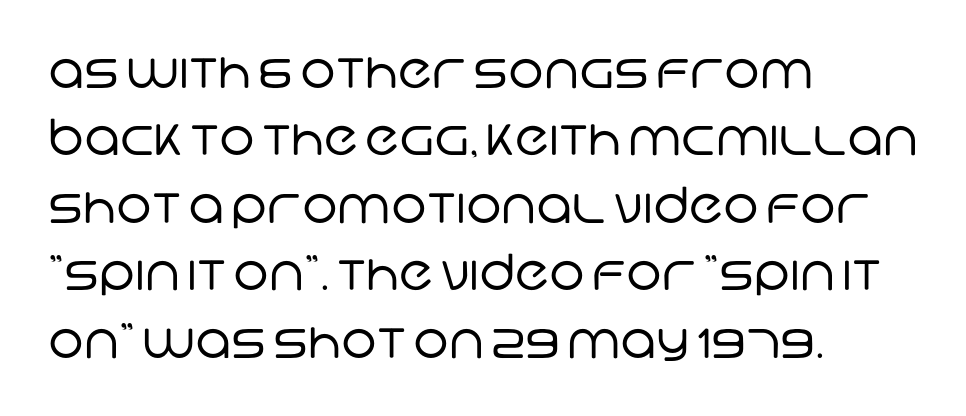
These glyphs show unthickened strokes, regular width or finer. Grotesque or geometric, the face here clearly has no serifs. One-word summary of the alignment: left. Standard letterfit; no display-style spreading of the glyphs.
